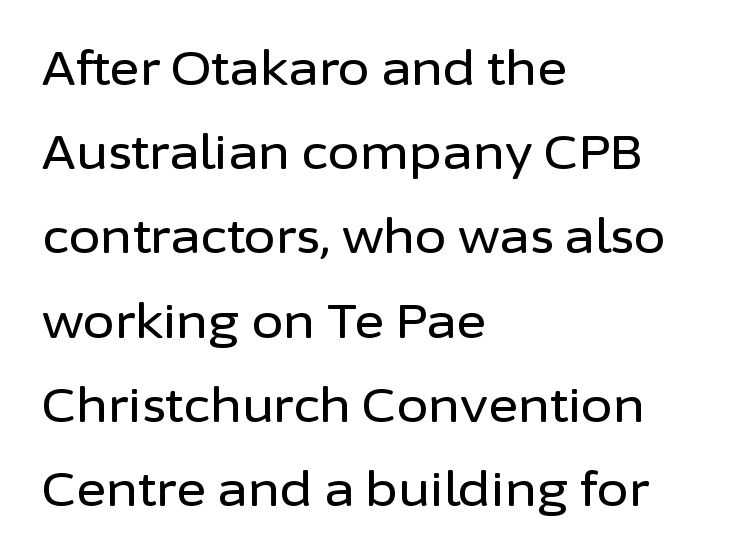
{"serif": "no", "italic": "no", "width": "normal", "stroke_contrast": "low", "x_height": "medium", "monospaced": "no", "underline": "no", "align": "left", "line_spacing_ratio": 1.83, "letter_spacing": "normal", "letter_spacing_em": 0.0, "glyph_px": 46}
